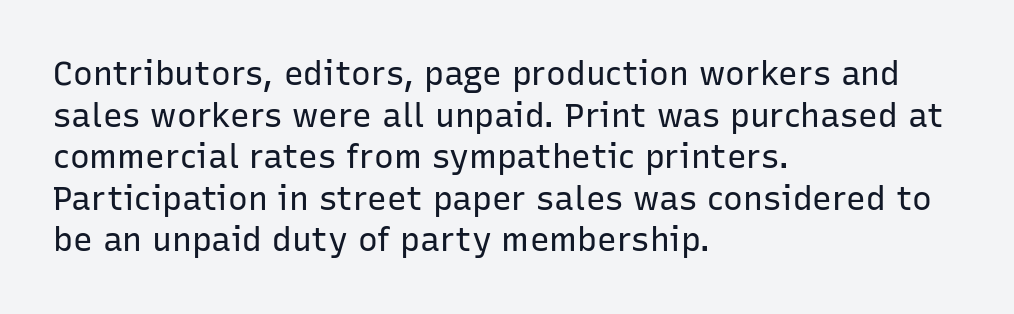
The weight would be labelled regular, book, light, or lighter still. These lines keep a tight, regular rhythm from letter to letter. The rendering uses natural spacing where letterforms have individual widths. A bare baseline throughout the passage. The typesetter chose a ragged-right arrangement here. The font's upright variant was chosen for this text.
